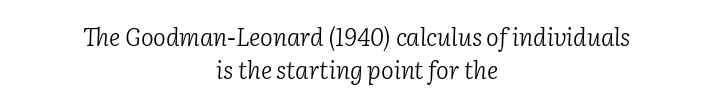
Would a proofreader flag this as italicized? Yes. These lines sit exactly where default settings would place them. No extra ink here — the face is not bold. The type is set solid horizontally, with unmodified tracking. Typeset on center — no edge is straight.
